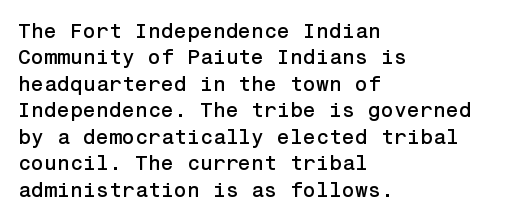
Is there much room between lines? A standard amount, neither cramped nor airy. The line texture is even and compact thanks to regular tracking. In terms of posture, this sample is upright. The paragraph has a hard left edge and a soft right edge. The strip under each line holds only bare page.
